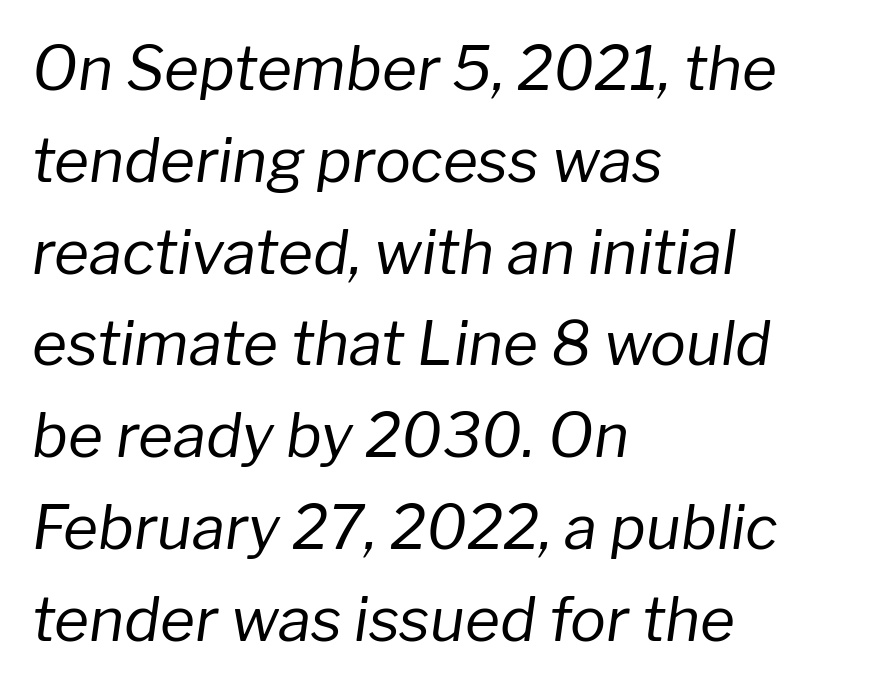
{"italic": "yes", "lean": "right", "slant_degrees": 8, "bold": "no", "weight": "regular", "width": "normal", "stroke_contrast": "low", "x_height": "medium", "monospaced": "no", "underline": "no", "align": "left", "line_spacing": "normal", "line_spacing_ratio": 1.53, "letter_spacing": "normal", "letter_spacing_em": 0.0, "glyph_px": 60}
